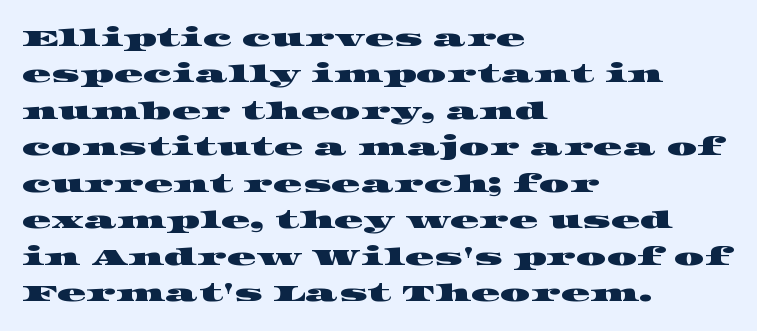
Q: Is the text underlined? A: No.
Q: How is the paragraph aligned? A: Left-aligned.
Q: Is the spacing between letters normal or unusually wide? A: Normal.
Q: Is the spacing between lines tight, normal or loose? A: Normal.
